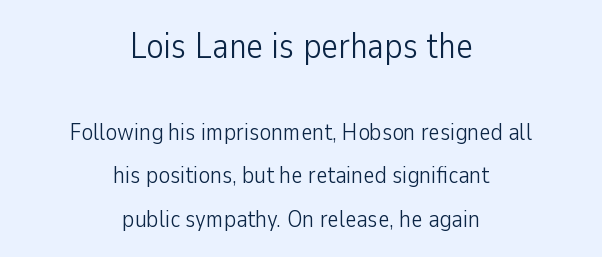
The image shows 36 px light, condensed sans-serif type, upright; set centered, line spacing 1.81x, normal letter spacing, not underlined; the first (top) block is 1.5x larger; low stroke contrast and a medium x-height.
